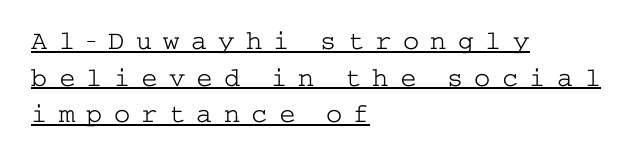
The image shows 27 px text type, upright; set left-aligned, normal line spacing (1.36x), unusually wide letter spacing (+0.42 em), underlined.
